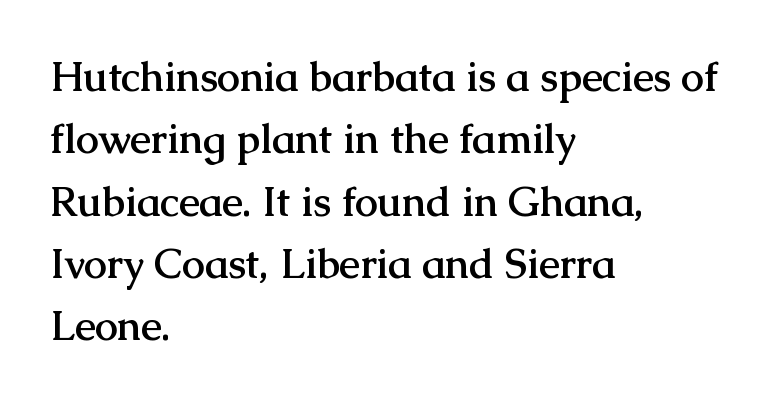
Q: Is the text bold? A: Yes.
Q: Is the text italic (slanted)? A: No, it is upright.
Q: Is the typeface a serif or a sans-serif typeface? A: Serif.
Q: Is the text underlined? A: No.
Q: How is the paragraph aligned? A: Left-aligned.
Q: Is the spacing between letters normal or unusually wide? A: Normal.
Q: Is the spacing between lines tight, normal or loose? A: Normal.
Q: Width (condensed, normal, or wide)? A: Normal.
Q: Stroke contrast? A: Medium.
Q: x-height? A: Medium.
Q: Monospaced? A: No.
